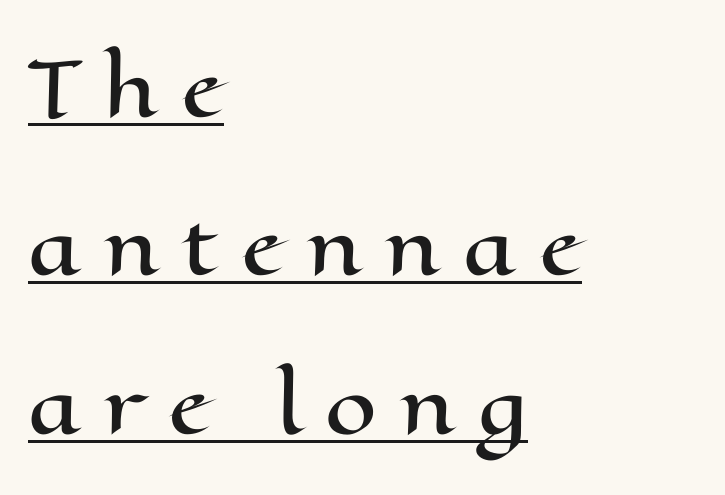
The image shows 74 px wide type, upright; set left-aligned, loose line spacing (2.14x), unusually wide letter spacing (+0.3 em), underlined; high stroke contrast and a medium x-height.
